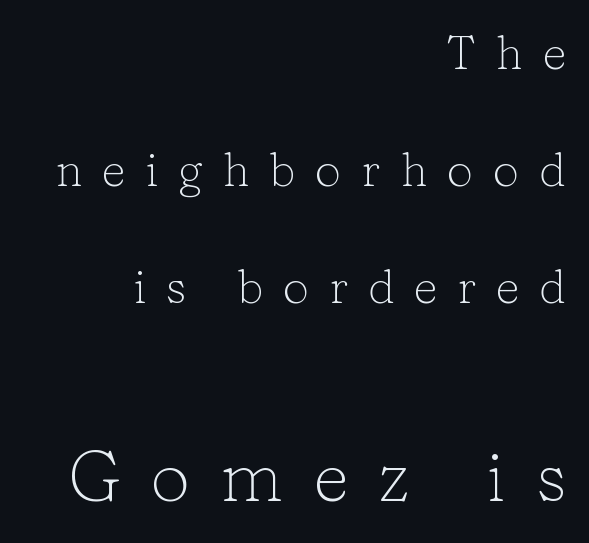
Type size steps up from the first block to the second. Is this a heavy cut? Hardly; it is regular or lighter. Think of a printed novel: that variable character pitch is what you see here. The letters carry serifs — small finishing strokes at the ends of their stems.
